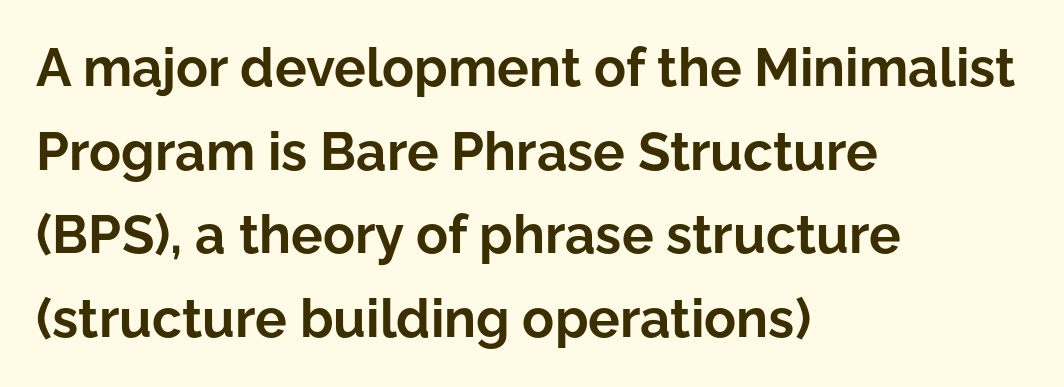
{"serif": "no", "italic": "no", "bold": "yes", "weight": "bold", "width": "normal", "stroke_contrast": "low", "x_height": "medium", "monospaced": "no", "underline": "no", "align": "left", "line_spacing": "normal", "line_spacing_ratio": 1.58, "letter_spacing": "normal", "letter_spacing_em": 0.0, "glyph_px": 53}
